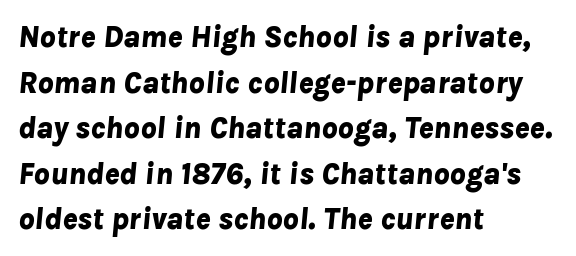
{"italic": "yes", "lean": "right", "slant_degrees": 8, "bold": "yes", "weight": "bold", "width": "normal", "stroke_contrast": "low", "x_height": "medium", "monospaced": "no", "underline": "no", "align": "left", "line_spacing": "normal", "line_spacing_ratio": 1.47, "letter_spacing": "normal", "letter_spacing_em": 0.0, "glyph_px": 31}
